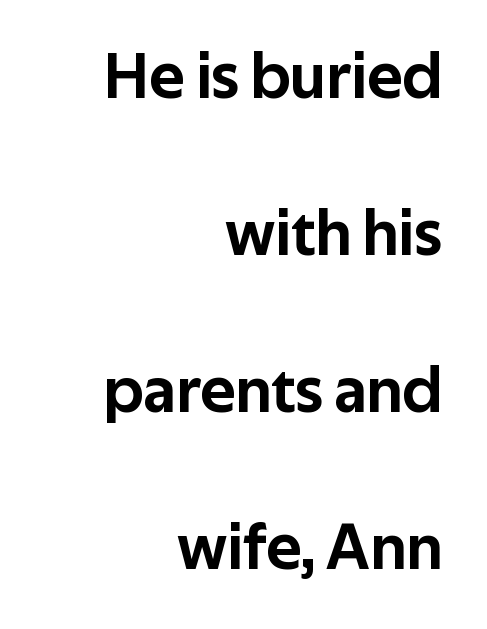
The glyphs in this specimen are sans serif. A typesetter would call this zero additional tracking. The axis of the letterforms is exactly vertical. Here the designer chose a conventional face with non-uniform glyph widths. The paragraph shown leans on its right margin. This block would shrink considerably if given ordinary leading; it's expanded now.
